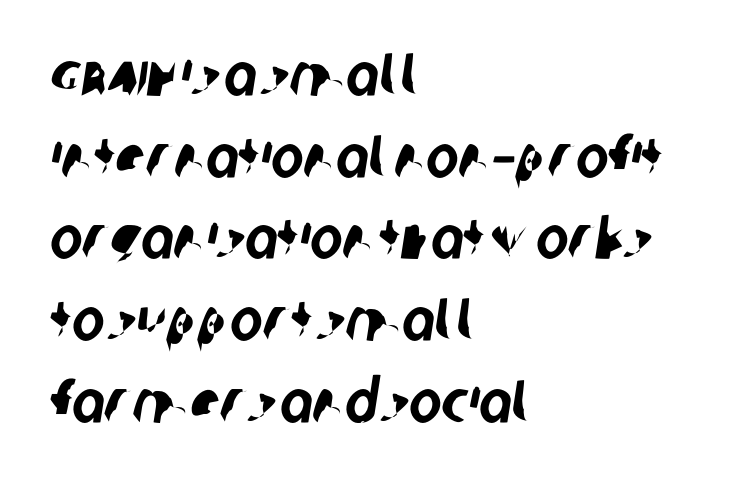
Q: Is the typeface a serif or a sans-serif typeface? A: Sans-serif.
Q: Is the text underlined? A: No.
Q: How is the paragraph aligned? A: Left-aligned.
Q: Is the spacing between letters normal or unusually wide? A: Normal.
Q: Is the spacing between lines tight, normal or loose? A: Normal.
Q: Width (condensed, normal, or wide)? A: Condensed.
Q: Stroke contrast? A: Low.
Q: x-height? A: Large.
Q: Monospaced? A: No.
